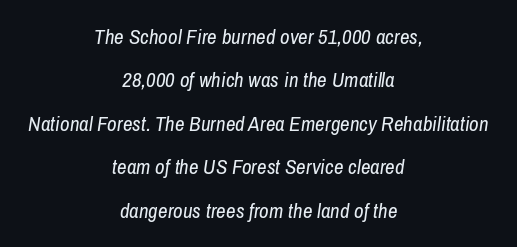
Q: Is the text bold? A: No.
Q: Is the text italic (slanted)? A: Yes, it leans right by about 8 degrees.
Q: Is the text underlined? A: No.
Q: How is the paragraph aligned? A: Centered.
Q: Is the spacing between letters normal or unusually wide? A: Normal.
Q: Is the spacing between lines tight, normal or loose? A: Loose.
